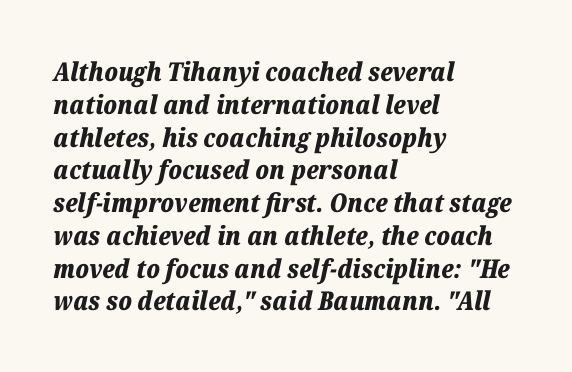
Each row of text sits above clean, open space. Honestly, the letter spacing is just normal — you wouldn't notice it. The text carries the slant typical of an italic or oblique font. The setting favours the left margin, as ordinary paragraphs usually do.
